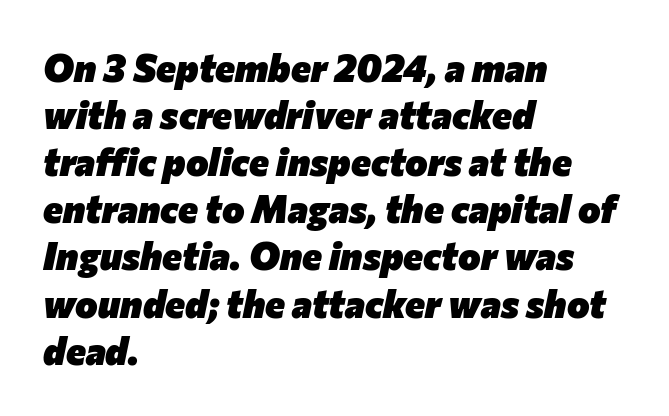
Q: Is the text bold? A: Yes.
Q: Is the text italic (slanted)? A: Yes, it leans right by about 12 degrees.
Q: Is the text underlined? A: No.
Q: How is the paragraph aligned? A: Left-aligned.
Q: Is the spacing between letters normal or unusually wide? A: Normal.
Q: Width (condensed, normal, or wide)? A: Normal.
Q: Stroke contrast? A: Low.
Q: x-height? A: Medium.
Q: Monospaced? A: No.
